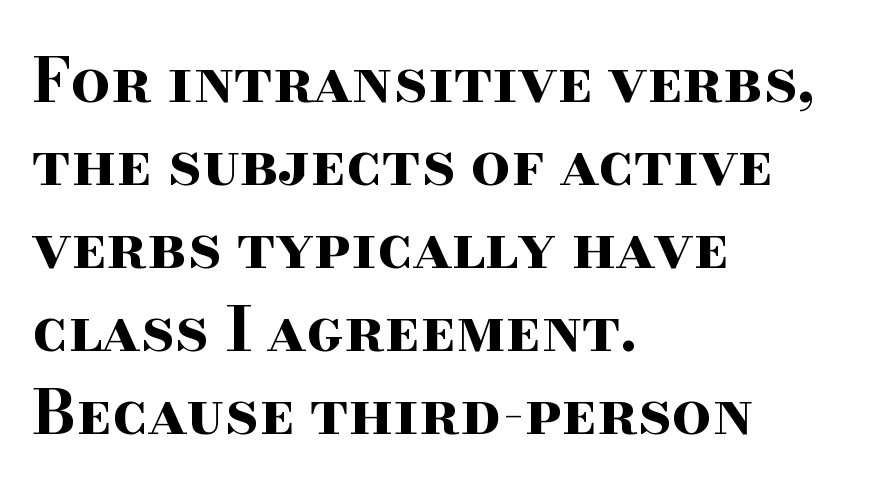
Q: Is the text bold? A: Yes.
Q: Is the text italic (slanted)? A: No, it is upright.
Q: Is the typeface a serif or a sans-serif typeface? A: Serif.
Q: Is the text underlined? A: No.
Q: How is the paragraph aligned? A: Left-aligned.
Q: Is the spacing between letters normal or unusually wide? A: Normal.
Q: Is the spacing between lines tight, normal or loose? A: Normal.
Q: Width (condensed, normal, or wide)? A: Wide.
Q: Stroke contrast? A: High.
Q: x-height? A: Small.
Q: Monospaced? A: No.
